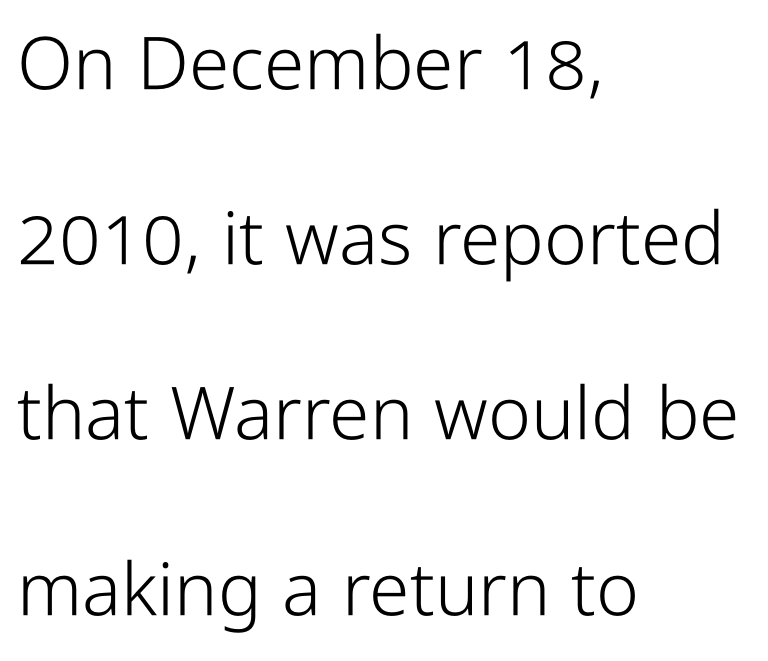
The image shows 73 px light, condensed sans-serif type, upright; set left-aligned, loose line spacing (2.4x), normal letter spacing, not underlined; low stroke contrast and a medium x-height.
